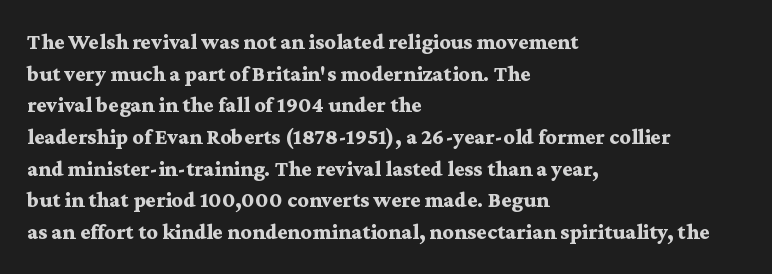
The image shows 22 px bold type, upright; set left-aligned, normal line spacing (1.44x), normal letter spacing, not underlined.
